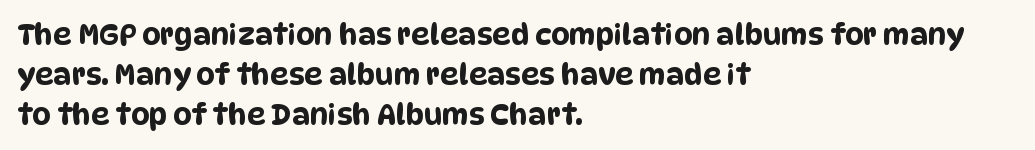
Q: Is the typeface a serif or a sans-serif typeface? A: Sans-serif.
Q: Is the text underlined? A: No.
Q: How is the paragraph aligned? A: Left-aligned.
Q: Is the spacing between letters normal or unusually wide? A: Normal.
Q: Is the spacing between lines tight, normal or loose? A: Normal.
Q: Width (condensed, normal, or wide)? A: Condensed.
Q: Stroke contrast? A: Low.
Q: x-height? A: Large.
Q: Monospaced? A: No.
